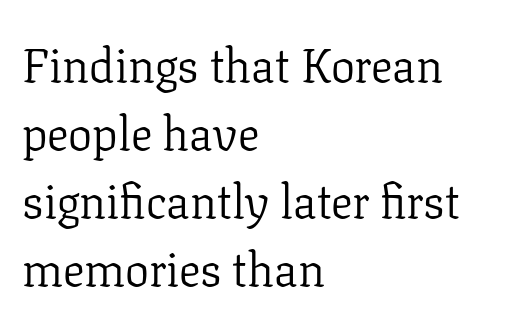
{"serif": "yes", "italic": "no", "bold": "no", "weight": "light", "width": "normal", "stroke_contrast": "low", "x_height": "medium", "monospaced": "no", "underline": "no", "align": "left", "line_spacing": "normal", "line_spacing_ratio": 1.42, "letter_spacing": "normal", "letter_spacing_em": 0.0, "glyph_px": 48}
